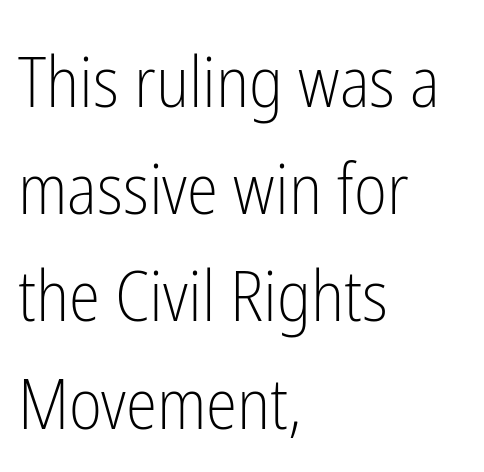
Q: Is the text bold? A: No.
Q: Is the text italic (slanted)? A: No, it is upright.
Q: Is the typeface a serif or a sans-serif typeface? A: Sans-serif.
Q: Is the text underlined? A: No.
Q: How is the paragraph aligned? A: Left-aligned.
Q: Is the spacing between letters normal or unusually wide? A: Normal.
Q: Is the spacing between lines tight, normal or loose? A: Normal.
Q: Width (condensed, normal, or wide)? A: Condensed.
Q: Stroke contrast? A: Low.
Q: x-height? A: Medium.
Q: Monospaced? A: No.
